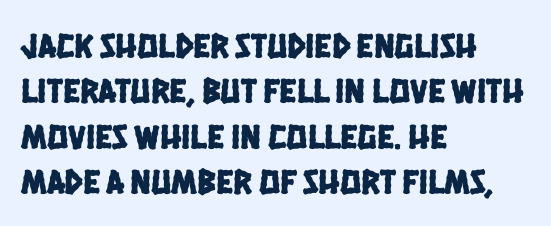
{"serif": "no", "width": "condensed", "stroke_contrast": "low", "x_height": "large", "monospaced": "no", "underline": "no", "align": "left", "line_spacing": "normal", "line_spacing_ratio": 1.3, "letter_spacing": "normal", "letter_spacing_em": 0.0, "glyph_px": 35}
